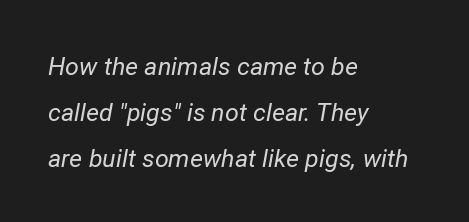
A typesetter would call this zero additional tracking. The rag falls on the right side of this text block. Ink coverage per letter is moderate at most. An italicized treatment has been applied to the whole sample. Beneath every word, the page is bare.
